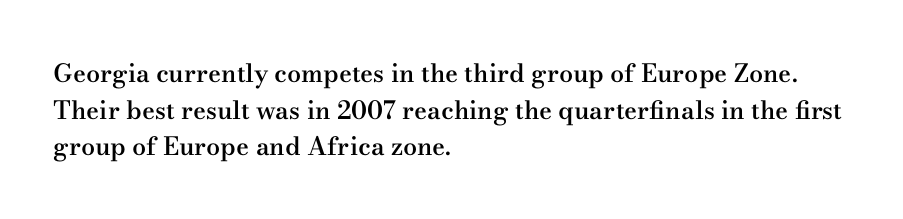
The image shows 25 px text type, upright; set left-aligned, normal line spacing (1.47x), normal letter spacing, not underlined.
